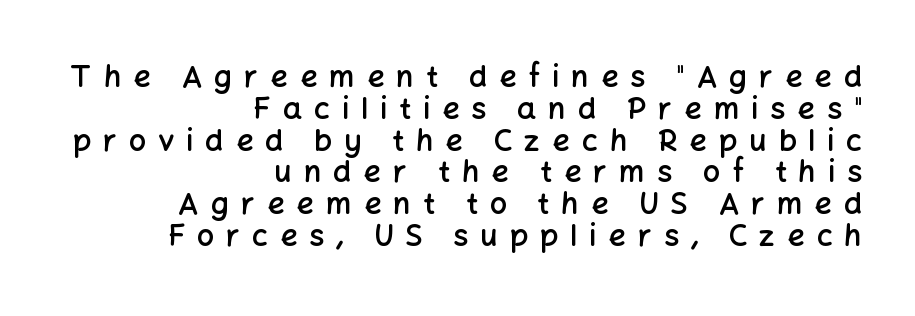
{"serif": "no", "italic": "no", "bold": "semi", "weight": "semibold", "width": "normal", "stroke_contrast": "low", "x_height": "medium", "monospaced": "no", "underline": "no", "align": "right", "line_spacing": "tight", "line_spacing_ratio": 1.06, "letter_spacing": "wide", "letter_spacing_em": 0.4, "glyph_px": 30}
